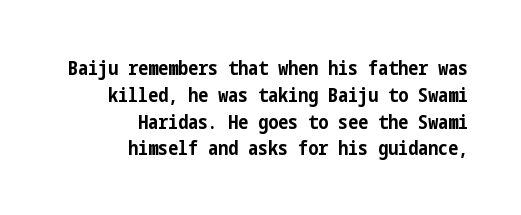
{"italic": "no", "bold": "yes", "underline": "no", "align": "right", "line_spacing": "normal", "line_spacing_ratio": 1.34, "letter_spacing": "normal", "letter_spacing_em": 0.0, "glyph_px": 20}
